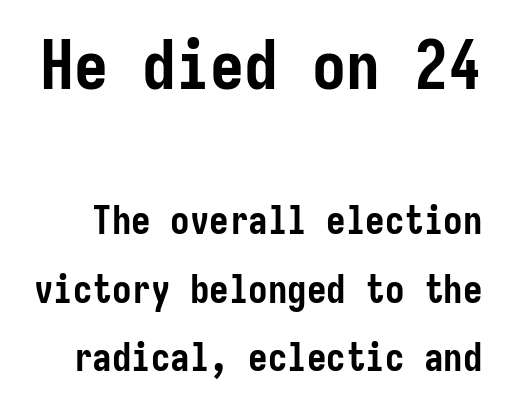
The image shows 68 px semibold, condensed sans-serif type, upright; set line spacing 1.75x, normal letter spacing, not underlined; the first (top) block is 1.74x larger; low stroke contrast and a medium x-height.
